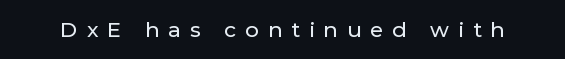
{"italic": "no", "underline": "no", "letter_spacing": "wide", "letter_spacing_em": 0.43, "glyph_px": 21}
